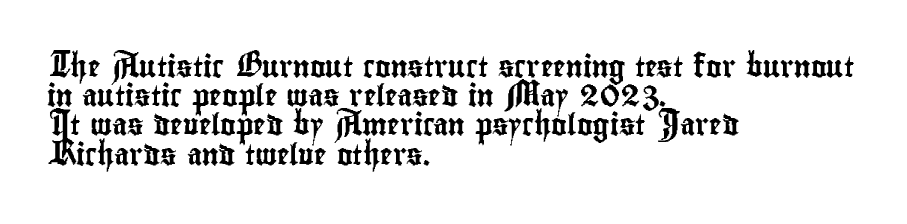
Each word holds together tightly as a unit, with standard inter-letter gaps. Left-aligned paragraph, ragged on the right. The vertical gap from one line to the next is medium. Nope, not italic — everything's standing straight. Check the space under the baseline: it is left empty.
